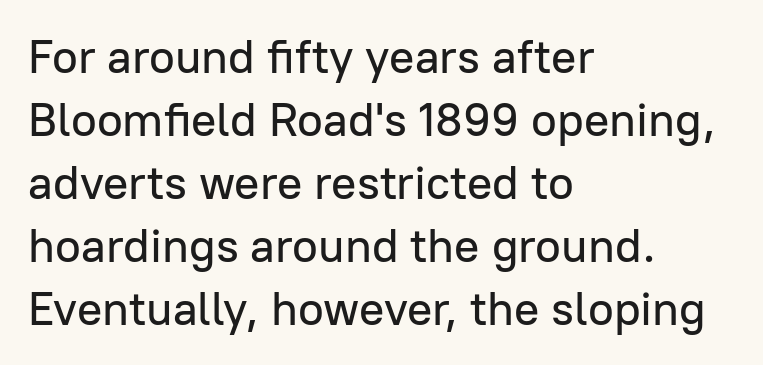
Q: Is the text italic (slanted)? A: No, it is upright.
Q: Is the typeface a serif or a sans-serif typeface? A: Sans-serif.
Q: Is the text underlined? A: No.
Q: How is the paragraph aligned? A: Left-aligned.
Q: Is the spacing between letters normal or unusually wide? A: Normal.
Q: Is the spacing between lines tight, normal or loose? A: Normal.
Q: Width (condensed, normal, or wide)? A: Normal.
Q: Stroke contrast? A: Low.
Q: x-height? A: Medium.
Q: Monospaced? A: No.
